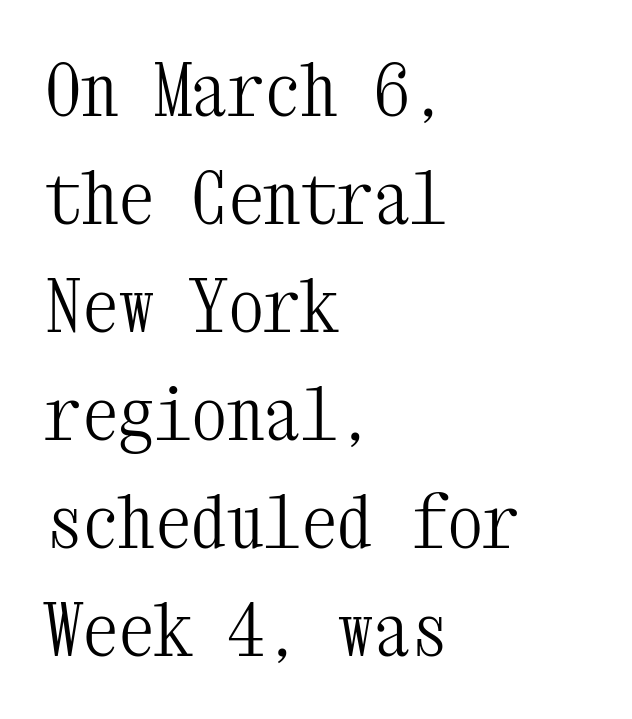
{"serif": "yes", "italic": "no", "bold": "no", "weight": "light", "width": "condensed", "stroke_contrast": "medium", "x_height": "medium", "monospaced": "yes", "underline": "no", "align": "left", "line_spacing": "normal", "line_spacing_ratio": 1.48, "letter_spacing": "normal", "letter_spacing_em": 0.0, "glyph_px": 73}
